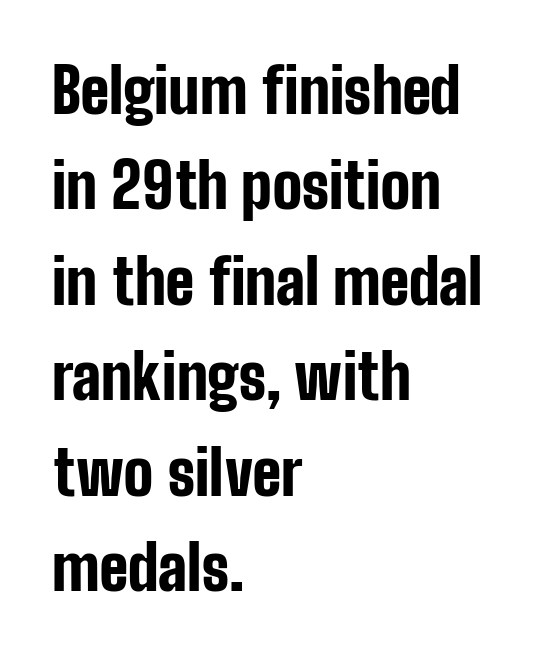
The image shows 62 px bold, condensed sans-serif type, upright; set left-aligned, normal line spacing (1.54x), normal letter spacing, not underlined; low stroke contrast and a medium x-height.
